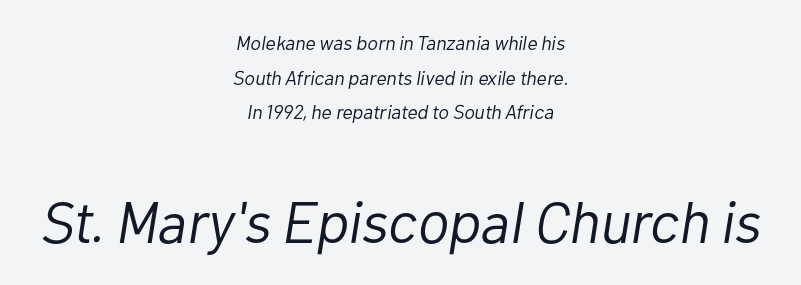
Would a proofreader flag this as italicized? Yes. Bare-footed words on every line. The compositor balanced each line on the midline. Does extra space separate the letters? No, they use regular spacing. You could not count columns in this text — the font is proportionally spaced.
